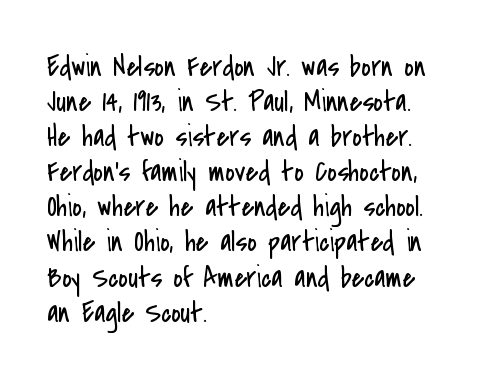
Q: Is the text bold? A: No.
Q: Is the text italic (slanted)? A: No, it is upright.
Q: Is the typeface a serif or a sans-serif typeface? A: Sans-serif.
Q: Is the text underlined? A: No.
Q: How is the paragraph aligned? A: Left-aligned.
Q: Is the spacing between letters normal or unusually wide? A: Normal.
Q: Width (condensed, normal, or wide)? A: Condensed.
Q: Stroke contrast? A: Low.
Q: x-height? A: Small.
Q: Monospaced? A: No.
